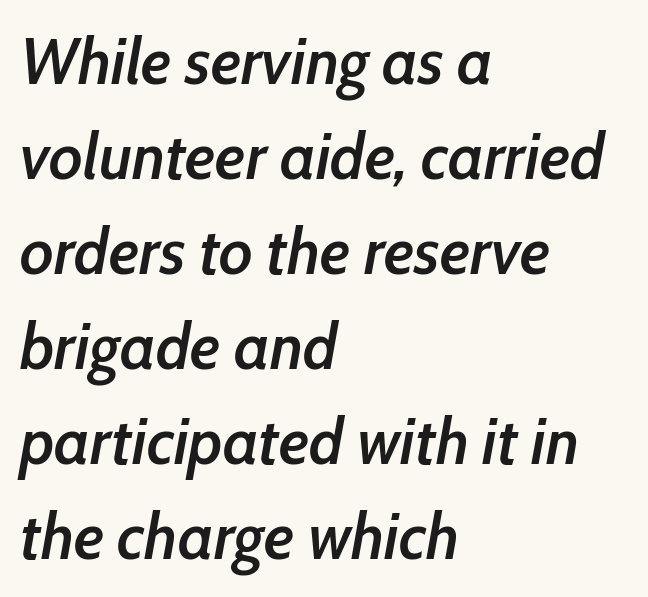
Compared with ordinary roman type, these characters are visibly tilted. The rendering anchors every line to the left-hand side. A fair bit of extra ink — the face is semibold, not bold. Character widths vary here, with narrow letters taking less room than wide ones.
